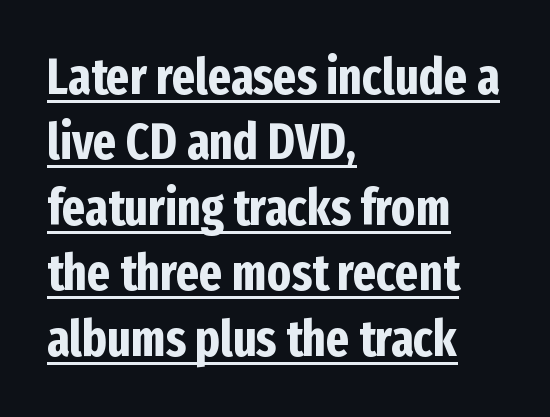
When letters stand straight like this, we call the style roman or upright. Like a heading marked for emphasis, these lines bear an underscore. This sample is left-justified, so line endings fall wherever the words run out. Think of a printed novel: that variable character pitch is what you see here. The vertical gap from one line to the next is medium.
